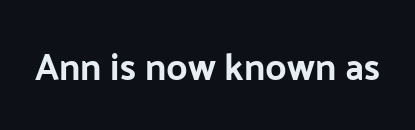
The image shows 37 px sans-serif type, upright; set normal letter spacing, not underlined; low stroke contrast and a medium x-height.
